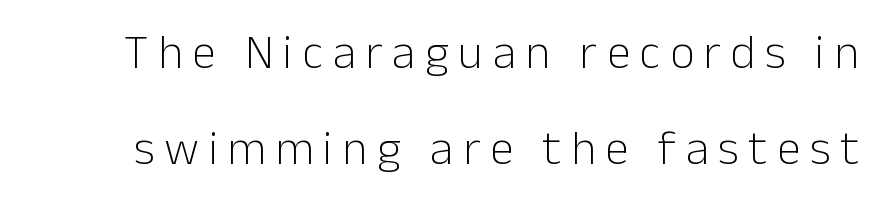
{"serif": "no", "italic": "no", "bold": "no", "weight": "light", "width": "normal", "stroke_contrast": "low", "x_height": "medium", "monospaced": "no", "underline": "no", "line_spacing": "loose", "line_spacing_ratio": 1.99, "letter_spacing": "wide", "letter_spacing_em": 0.2, "glyph_px": 48}
